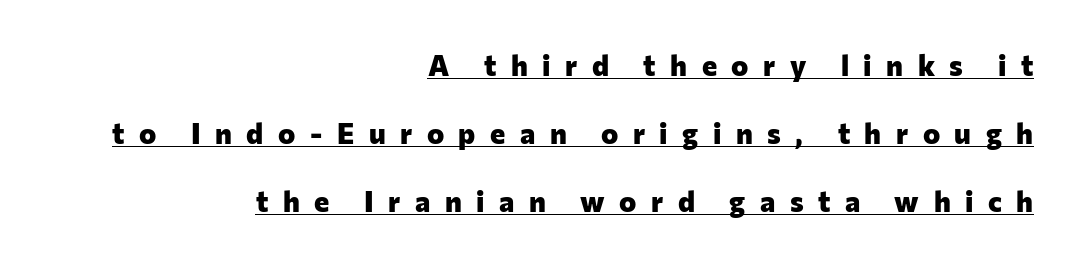
The image shows 29 px heavy sans-serif type, upright; set right-aligned, loose line spacing (2.35x), unusually wide letter spacing (+0.5 em), underlined; low stroke contrast and a medium x-height.
